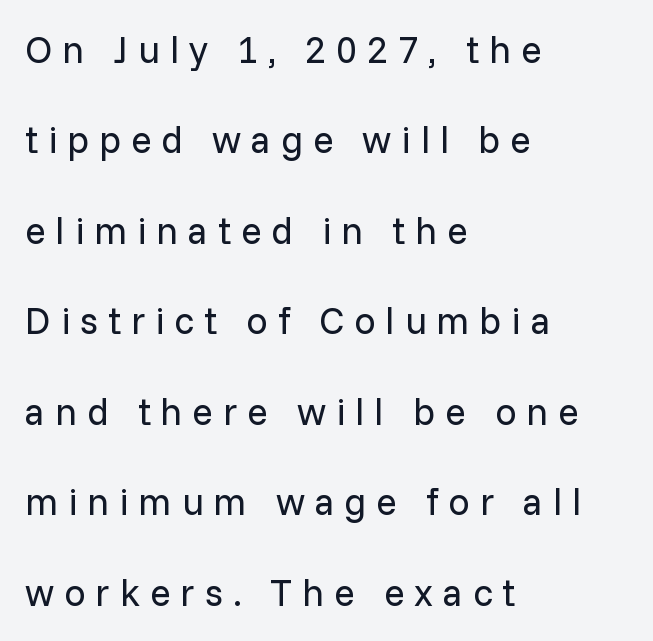
Q: Is the text bold? A: No.
Q: Is the text italic (slanted)? A: No, it is upright.
Q: Is the typeface a serif or a sans-serif typeface? A: Sans-serif.
Q: Is the text underlined? A: No.
Q: How is the paragraph aligned? A: Left-aligned.
Q: Is the spacing between letters normal or unusually wide? A: Unusually wide.
Q: Is the spacing between lines tight, normal or loose? A: Loose.
Q: Width (condensed, normal, or wide)? A: Normal.
Q: Stroke contrast? A: Low.
Q: x-height? A: Medium.
Q: Monospaced? A: No.
